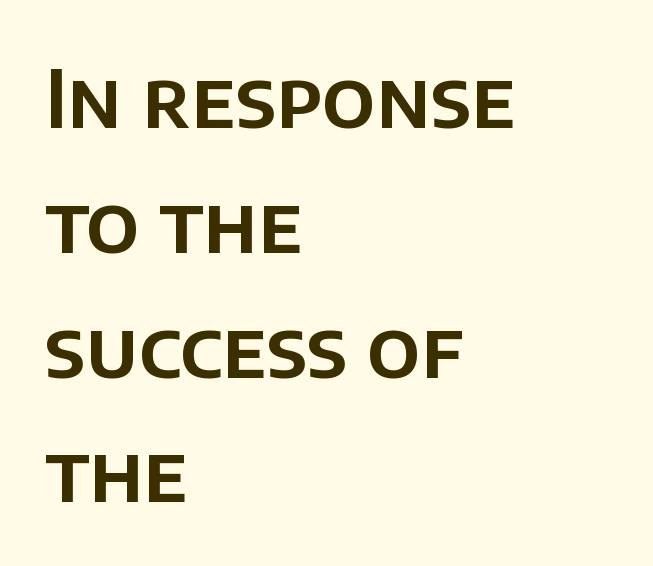
Q: Is the text italic (slanted)? A: No, it is upright.
Q: Is the typeface a serif or a sans-serif typeface? A: Sans-serif.
Q: Is the text underlined? A: No.
Q: How is the paragraph aligned? A: Left-aligned.
Q: Is the spacing between letters normal or unusually wide? A: Normal.
Q: Is the spacing between lines tight, normal or loose? A: Normal.
Q: Width (condensed, normal, or wide)? A: Normal.
Q: Stroke contrast? A: Low.
Q: x-height? A: Large.
Q: Monospaced? A: No.
